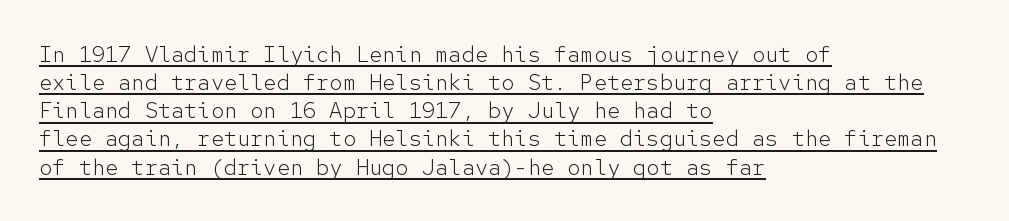
Weight class: somewhere from thin through regular. Horizontal bands of white between lines are of average thickness. Nope, not italic — everything's standing straight. Glance below the letters and you will spot a drawn line. Observe the ordinary spacing: letters are neighbours, not strangers. Is the block centered? No — it sits flush against the left margin.
